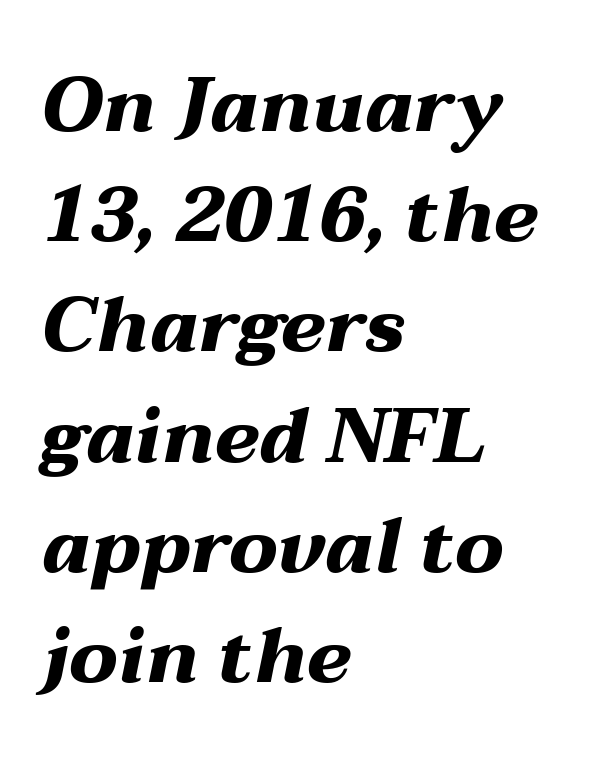
Looks like regular typesetting: each glyph gets only the width it needs. This rendering uses left alignment, leaving the right contour irregular. Type without underlining. What's the leading like? Ordinary, nothing unusual. In terms of weight, the rendering is a true, heavy bold. Would a proofreader flag this as italicized? Yes.
